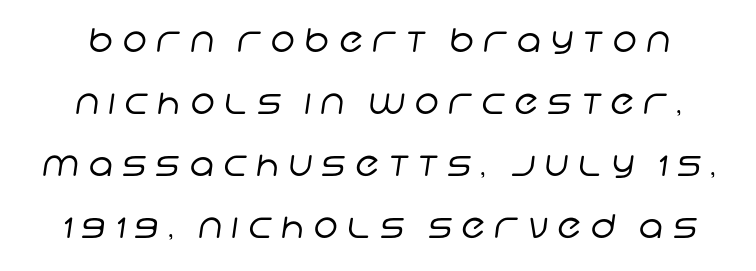
A typesetter would call this proportional, since set widths differ per character. The horizontal fit of the characters is loose and conspicuously gappy. Weight: regular or lighter. Each letter's strokes conclude bluntly, with no projecting serifs. Descenders hang freely into open space.
